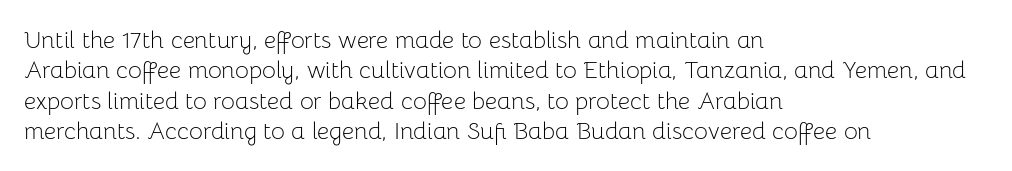
Q: Is the text bold? A: No.
Q: Is the text italic (slanted)? A: No, it is upright.
Q: Is the text underlined? A: No.
Q: How is the paragraph aligned? A: Left-aligned.
Q: Is the spacing between letters normal or unusually wide? A: Normal.
Q: Is the spacing between lines tight, normal or loose? A: Normal.
